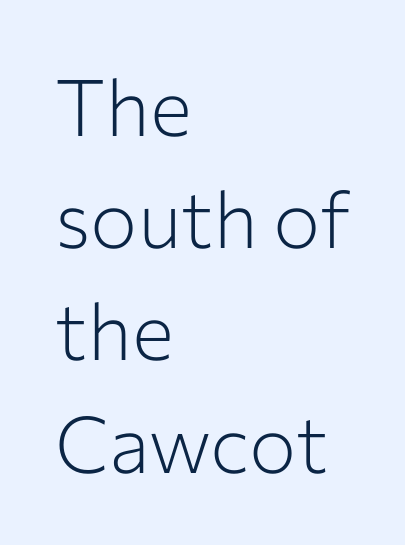
{"serif": "no", "italic": "no", "bold": "no", "weight": "light", "width": "normal", "stroke_contrast": "low", "x_height": "medium", "monospaced": "no", "underline": "no", "align": "left", "line_spacing": "normal", "line_spacing_ratio": 1.42, "letter_spacing": "normal", "letter_spacing_em": 0.0, "glyph_px": 79}
